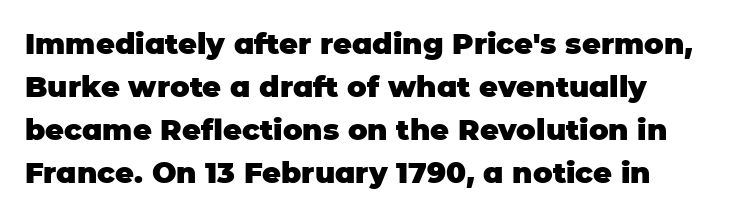
The image shows 29 px heavy sans-serif type, upright; set normal line spacing (1.48x), normal letter spacing, not underlined; low stroke contrast and a large x-height.
